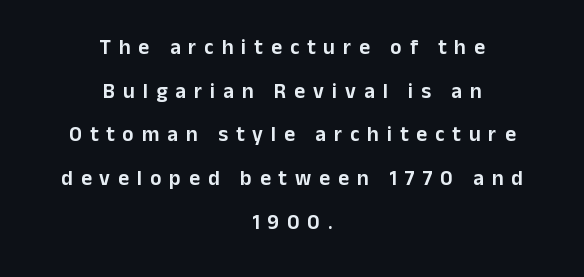
These lines stand farther apart than default settings would place them. Alignment: centered. Here the glyphs are tracked loosely, breaking word shapes into spaced letters. In terms of posture, this sample is upright. The words here are not underlined.
